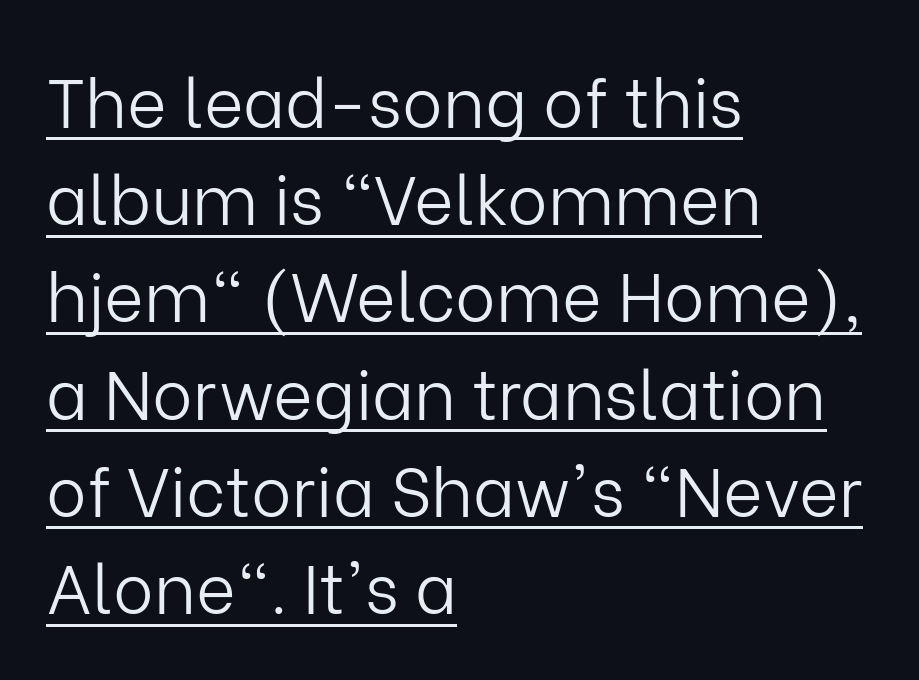
Q: Is the text bold? A: No.
Q: Is the text italic (slanted)? A: No, it is upright.
Q: Is the typeface a serif or a sans-serif typeface? A: Sans-serif.
Q: Is the text underlined? A: Yes.
Q: How is the paragraph aligned? A: Left-aligned.
Q: Is the spacing between letters normal or unusually wide? A: Normal.
Q: Is the spacing between lines tight, normal or loose? A: Normal.
Q: Width (condensed, normal, or wide)? A: Normal.
Q: Stroke contrast? A: Low.
Q: x-height? A: Medium.
Q: Monospaced? A: No.
